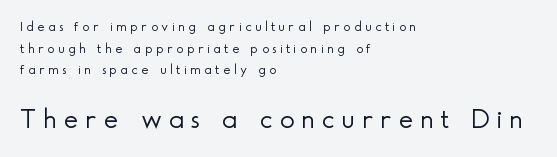
Q: Is the text bold? A: No.
Q: Is the text italic (slanted)? A: No, it is upright.
Q: Is the typeface a serif or a sans-serif typeface? A: Sans-serif.
Q: Is the text underlined? A: No.
Q: How is the paragraph aligned? A: Left-aligned.
Q: Is the spacing between letters normal or unusually wide? A: Unusually wide.
Q: Is the spacing between lines tight, normal or loose? A: Normal.
Q: Which block of text is set in a larger size, the first (top) or the second (bottom)? A: The second (bottom) one.
Q: Width (condensed, normal, or wide)? A: Normal.
Q: x-height? A: Small.
Q: Monospaced? A: No.
